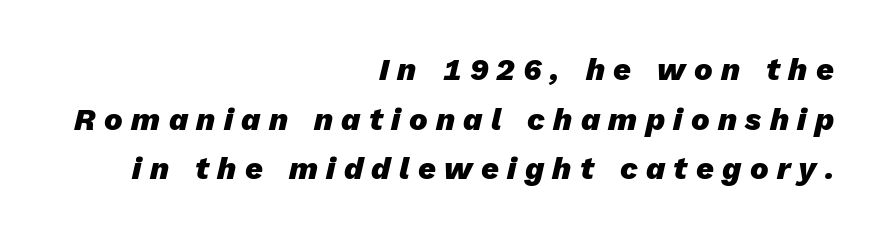
{"italic": "yes", "lean": "right", "slant_degrees": 13, "bold": "yes", "weight": "heavy", "width": "normal", "stroke_contrast": "low", "x_height": "medium", "monospaced": "no", "underline": "no", "align": "right", "line_spacing": "normal", "line_spacing_ratio": 1.6, "letter_spacing": "wide", "letter_spacing_em": 0.27, "glyph_px": 31}
